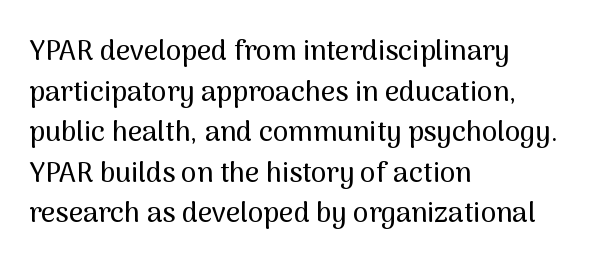
{"serif": "no", "italic": "no", "width": "normal", "stroke_contrast": "medium", "x_height": "medium", "monospaced": "no", "underline": "no", "align": "left", "line_spacing": "normal", "line_spacing_ratio": 1.45, "letter_spacing": "normal", "letter_spacing_em": 0.0, "glyph_px": 28}
